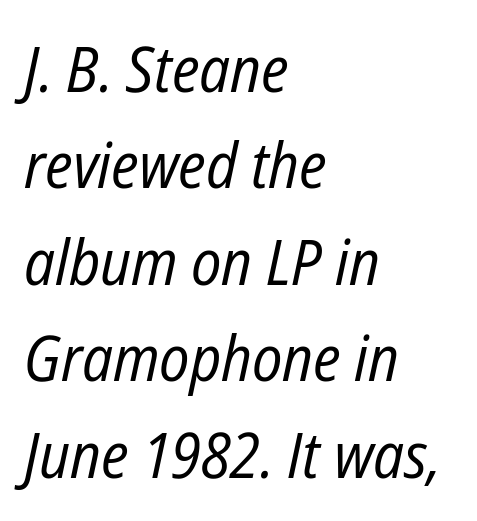
No extra ink here — the face is not bold. The rendering uses natural spacing where letterforms have individual widths. You could call the tracking neutral — neither tight nor loose. Line beginnings align vertically; line endings do not. Only glyphs here, with clear space below each row. Would a proofreader flag this as italicized? Yes.
